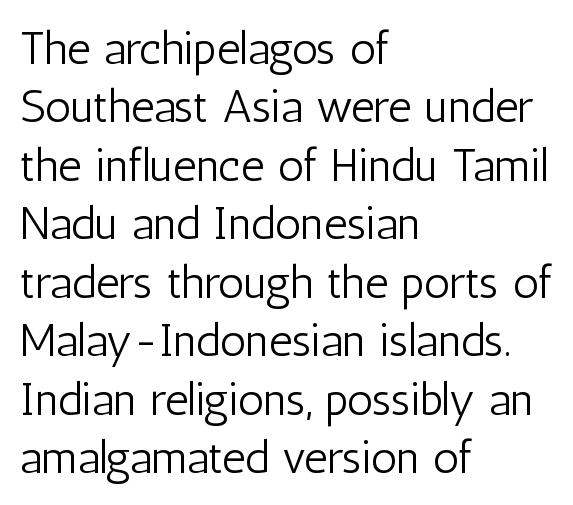
The letterforms sit at book weight or below. Normally led — the rows are evenly, conventionally spaced. The string is rendered with underlining switched off. Tracking here is standard; glyphs follow each other at the usual distance. The passage is arranged the way most books set body copy — flush left. You can tell it's not italic because the verticals are truly vertical.
